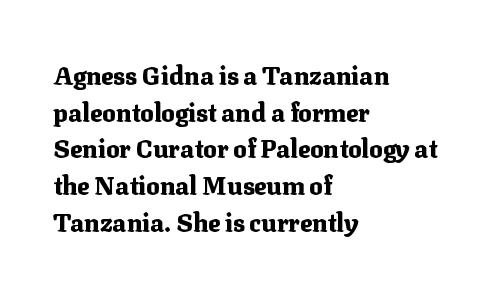
Compared with an ordinary text face, these strokes are far heavier — a full bold. Tall strokes in this sample are plumb rather than angled. Reading down the block, your eye returns to a fixed left position each line. The space directly below the letters is spotless. Leading matches the norm, producing a regular column. The type is set solid horizontally, with unmodified tracking.
